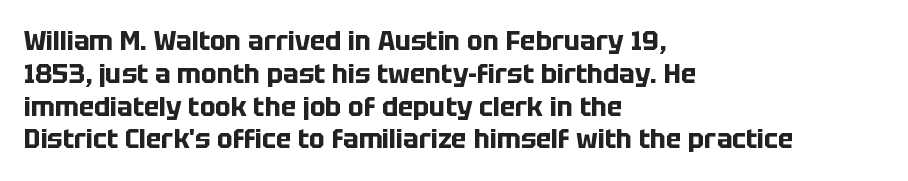
Reading down the column, the eye jumps a familiar distance to each next line. The passage shown is not underscored anywhere. Its strokes are broad and dark, the hallmark of bold type. Quick note: not italic, upright. Observe the ordinary spacing: letters are neighbours, not strangers. Line beginnings align vertically; line endings do not.
